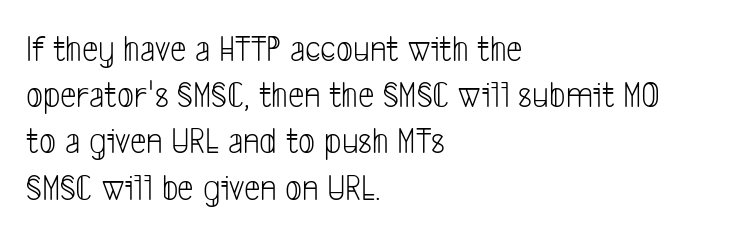
{"serif": "no", "bold": "no", "weight": "light", "width": "condensed", "stroke_contrast": "low", "x_height": "medium", "monospaced": "no", "underline": "no", "align": "left", "line_spacing": "normal", "line_spacing_ratio": 1.25, "letter_spacing": "normal", "letter_spacing_em": 0.0, "glyph_px": 37}
